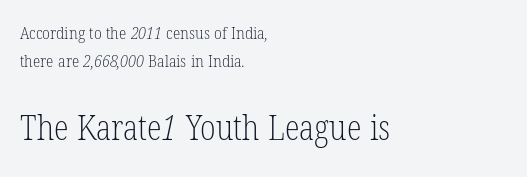
Visually the block forms a straight wall on the left and a jagged coastline on the right. A typesetter would call this proportional, since set widths differ per character. Serifs: yes, visible at the terminals of the letterforms. Underline: absent. These lines keep a tight, regular rhythm from letter to letter. Stems here are at most as thick as an everyday book face.
